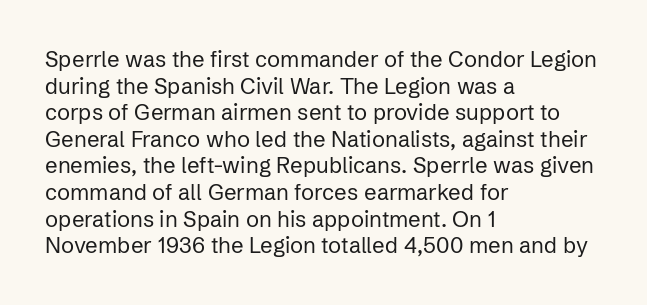
The image shows 22 px text type, upright; set left-aligned, line spacing 1.21x, normal letter spacing, not underlined.
